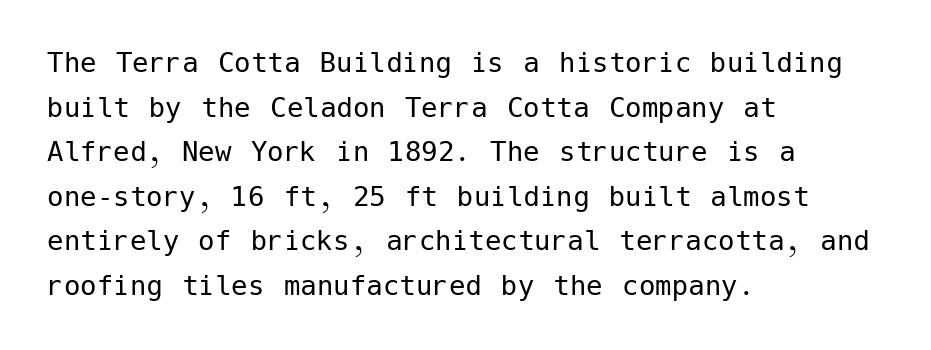
{"serif": "no", "italic": "no", "bold": "no", "weight": "regular", "width": "normal", "stroke_contrast": "low", "x_height": "medium", "underline": "no", "align": "left", "line_spacing": "normal", "line_spacing_ratio": 1.35, "letter_spacing": "normal", "letter_spacing_em": 0.0, "glyph_px": 33}
